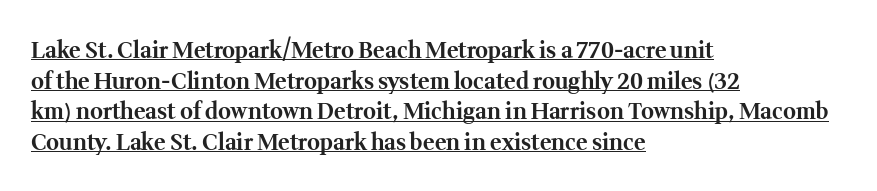
{"italic": "no", "bold": "yes", "underline": "yes", "align": "left", "line_spacing": "normal", "line_spacing_ratio": 1.39, "letter_spacing": "normal", "letter_spacing_em": 0.0, "glyph_px": 22}
